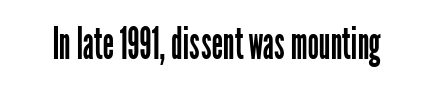
Q: Is the text bold? A: No.
Q: Is the text italic (slanted)? A: No, it is upright.
Q: Is the typeface a serif or a sans-serif typeface? A: Sans-serif.
Q: Is the text underlined? A: No.
Q: Is the spacing between letters normal or unusually wide? A: Normal.
Q: Width (condensed, normal, or wide)? A: Condensed.
Q: Stroke contrast? A: Low.
Q: x-height? A: Medium.
Q: Monospaced? A: No.
